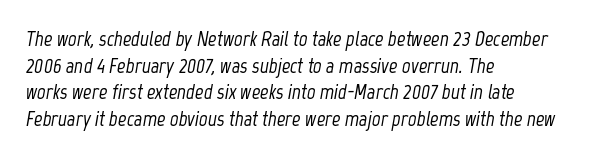
The image shows 21 px text type, italic (leaning right); set left-aligned, normal line spacing (1.27x), normal letter spacing, not underlined.
